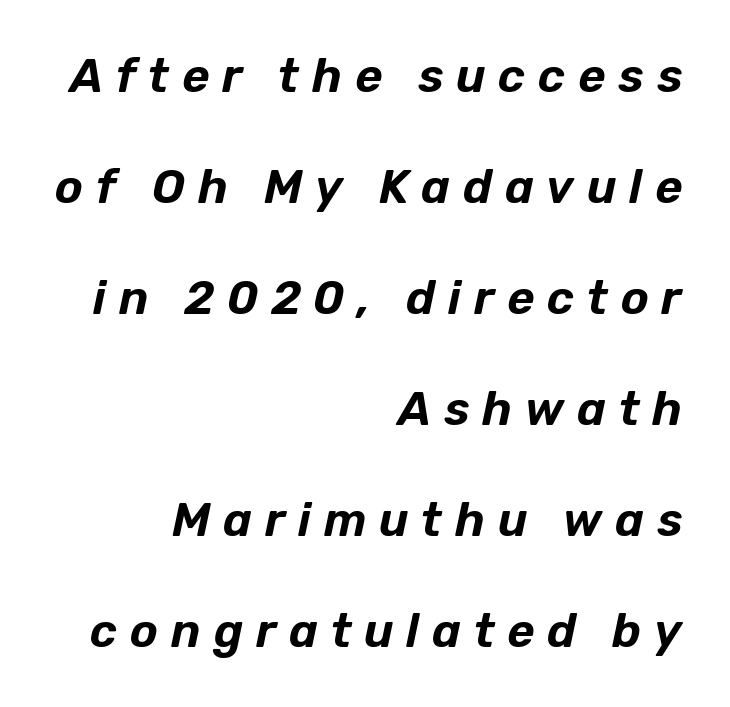
{"italic": "yes", "lean": "right", "slant_degrees": 12, "width": "normal", "stroke_contrast": "low", "x_height": "medium", "monospaced": "no", "underline": "no", "align": "right", "line_spacing": "loose", "line_spacing_ratio": 2.36, "letter_spacing": "wide", "letter_spacing_em": 0.27, "glyph_px": 47}
